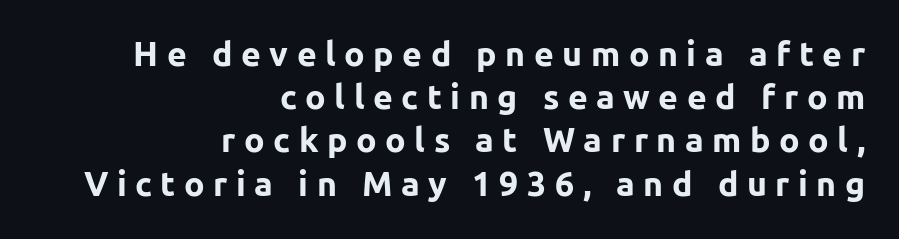
{"serif": "no", "italic": "no", "bold": "yes", "weight": "bold", "width": "normal", "stroke_contrast": "low", "x_height": "medium", "monospaced": "no", "underline": "no", "align": "right", "line_spacing": "normal", "line_spacing_ratio": 1.27, "letter_spacing": "wide", "letter_spacing_em": 0.25, "glyph_px": 34}
